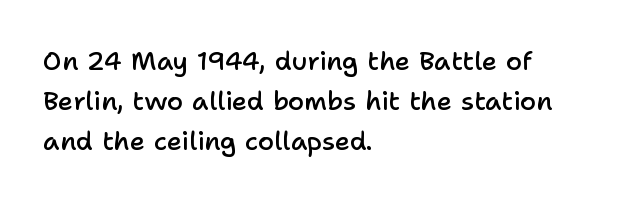
The image shows 26 px text type, upright; set left-aligned, normal line spacing (1.54x), normal letter spacing, not underlined.
